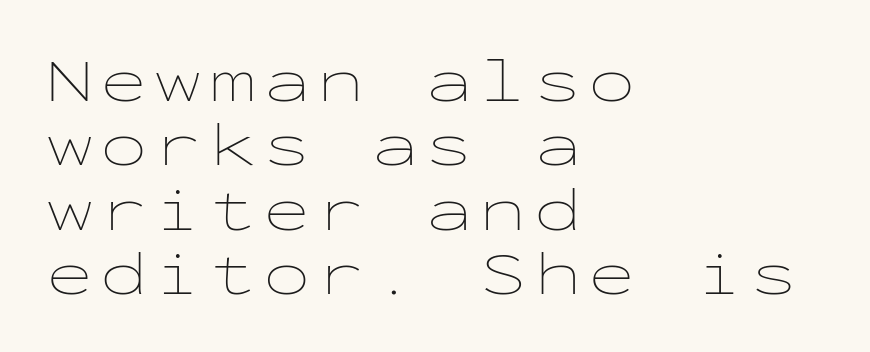
{"italic": "no", "bold": "no", "weight": "thin", "width": "wide", "stroke_contrast": "low", "x_height": "medium", "monospaced": "yes", "underline": "no", "align": "left", "line_spacing": "tight", "line_spacing_ratio": 1.02, "glyph_px": 63}
